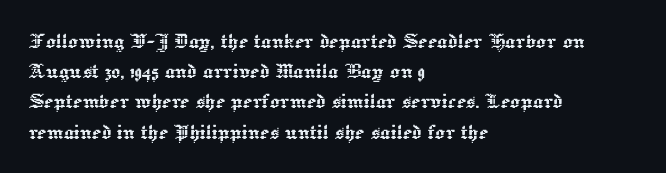
The image shows 25 px text type, upright; set left-aligned, line spacing 1.21x, normal letter spacing, not underlined.
